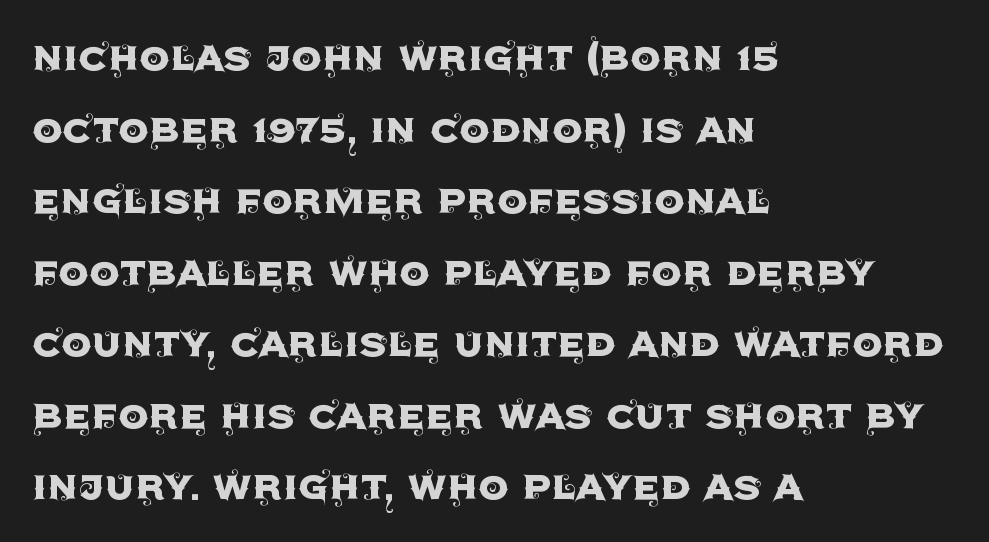
In terms of letterform style, serifs are entirely absent. Tracking value appears to be zero — textbook default spacing. The baseline area is clear. Horizontal bands of white between lines are of average thickness. Posture: upright roman. A typesetter would call this proportional, since set widths differ per character.
